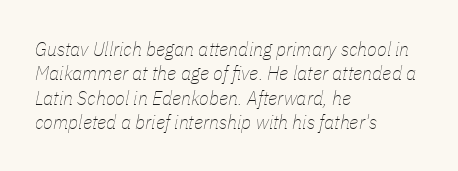
Characters follow at the spacing the type designer built in. Heaviness? Minimal to ordinary, like unemphasized prose. Quick note: underline off. Is the block centered? No — it sits flush against the left margin. There's an unmistakable incline to the writing here.
